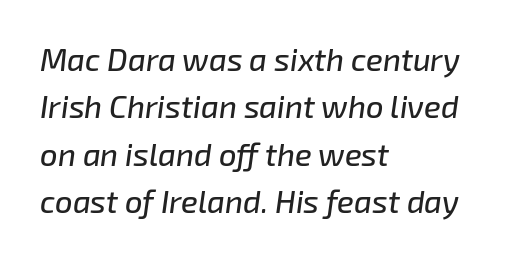
Q: Is the text italic (slanted)? A: Yes, it leans right by about 8 degrees.
Q: Is the text underlined? A: No.
Q: How is the paragraph aligned? A: Left-aligned.
Q: Is the spacing between letters normal or unusually wide? A: Normal.
Q: Is the spacing between lines tight, normal or loose? A: Normal.
Q: Width (condensed, normal, or wide)? A: Normal.
Q: Stroke contrast? A: Low.
Q: x-height? A: Medium.
Q: Monospaced? A: No.
